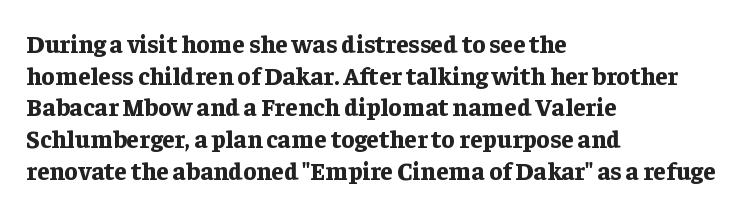
Short and long lines alike share a common starting point at left. The vertical gap from one line to the next is medium. Does the lettering tilt? It doesn't — this is upright. Underline: absent. The tracking reads as untouched default to a designer's eye. Chunky letters — that's bold for sure.
